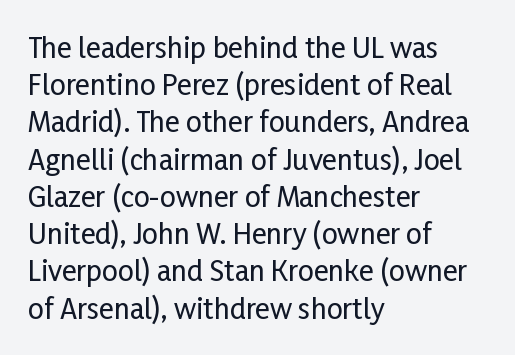
No extra tracking has been applied to these lines. You could not count columns in this text — the font is proportionally spaced. In terms of leading, this rendering sits right in the middle. Quick note: not italic, upright.
